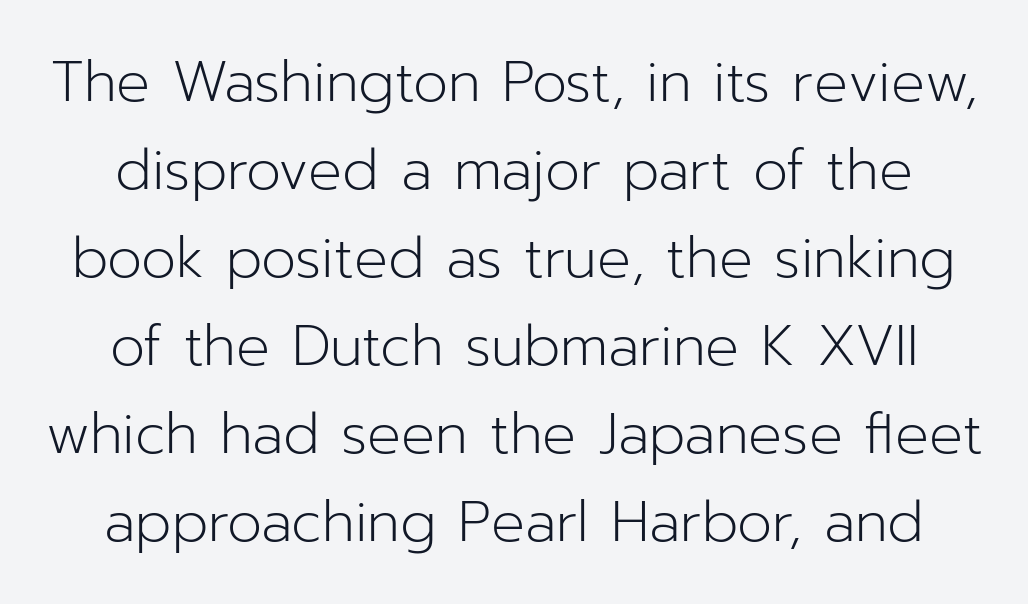
The image shows 56 px light sans-serif type, upright; set normal line spacing (1.57x), normal letter spacing, not underlined; low stroke contrast and a medium x-height.
